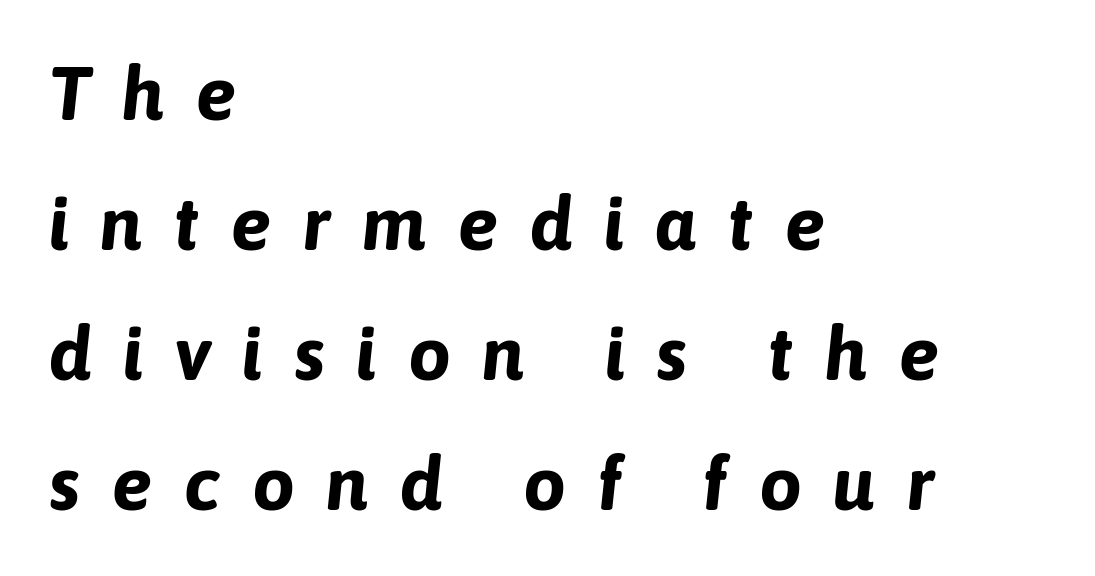
Horizontally, the lines are justified to the leading edge only. Honestly, the letter spacing is so wide it's the main thing you notice. Has an underline been added? It has not. The strokes are fattened all the way to bold. The rendering uses natural spacing where letterforms have individual widths. Characters are canted at an angle relative to the baseline's perpendicular.
